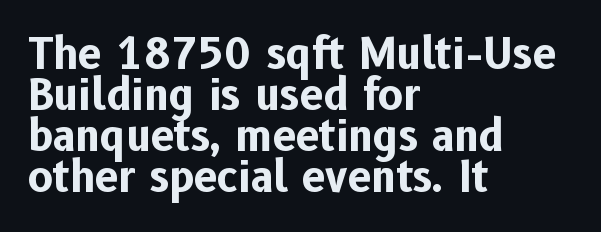
Q: Is the text bold? A: Yes.
Q: Is the text italic (slanted)? A: No, it is upright.
Q: Is the typeface a serif or a sans-serif typeface? A: Sans-serif.
Q: Is the text underlined? A: No.
Q: How is the paragraph aligned? A: Left-aligned.
Q: Is the spacing between letters normal or unusually wide? A: Normal.
Q: Is the spacing between lines tight, normal or loose? A: Tight.
Q: Width (condensed, normal, or wide)? A: Normal.
Q: Stroke contrast? A: Low.
Q: x-height? A: Medium.
Q: Monospaced? A: No.
